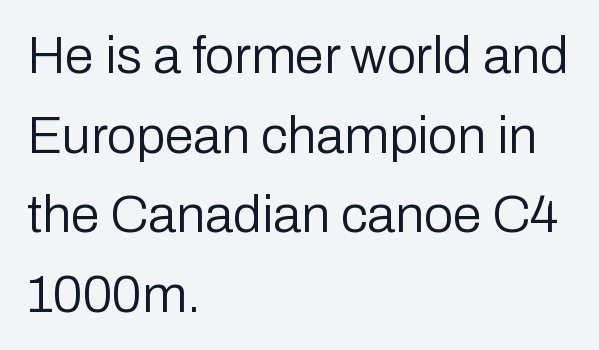
The image shows 52 px regular-weight sans-serif type, upright; set left-aligned, normal line spacing (1.53x), normal letter spacing, not underlined; low stroke contrast and a medium x-height.
